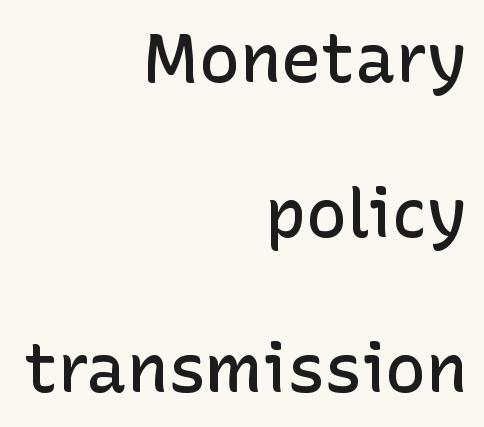
{"serif": "no", "italic": "no", "bold": "semi", "weight": "semibold", "width": "normal", "stroke_contrast": "low", "x_height": "medium", "monospaced": "no", "underline": "no", "align": "right", "line_spacing": "loose", "line_spacing_ratio": 2.28, "letter_spacing": "normal", "letter_spacing_em": 0.0, "glyph_px": 68}
